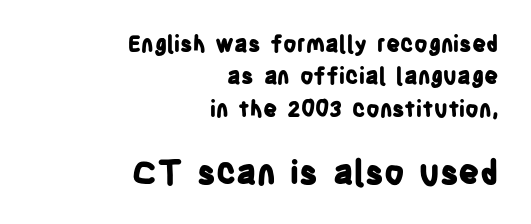
What kind of face is this? One without serifs — a sans. The lines sit at an ordinary, default distance from one another. Rule under the text: the space is simply empty. Notice how the stems are strictly vertical — no italics here. Proportional: the letters do not fall into vertical columns. Stroke thickness is high; the sample reads as a true bold.
